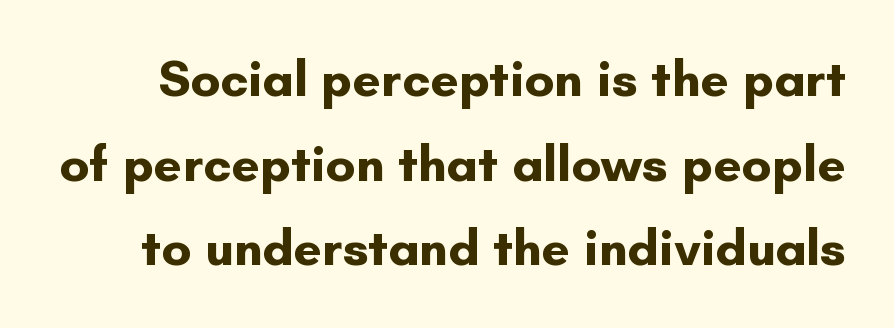
Observe the ordinary spacing: letters are neighbours, not strangers. The words here are not underlined. Character widths vary here, with narrow letters taking less room than wide ones. These words are printed bold, with thick strokes throughout. Nope, no serifs anywhere on these letters. Notice how the stems are strictly vertical — no italics here.
